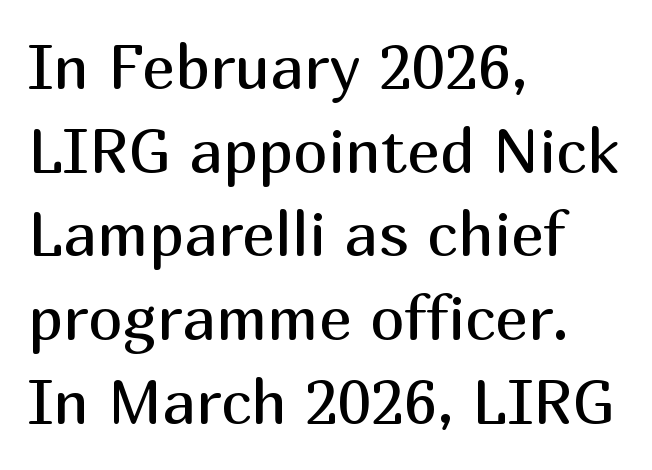
{"serif": "no", "italic": "no", "bold": "no", "weight": "regular", "width": "normal", "stroke_contrast": "medium", "x_height": "medium", "monospaced": "no", "underline": "no", "align": "left", "line_spacing": "normal", "line_spacing_ratio": 1.35, "letter_spacing": "normal", "letter_spacing_em": 0.0, "glyph_px": 62}
